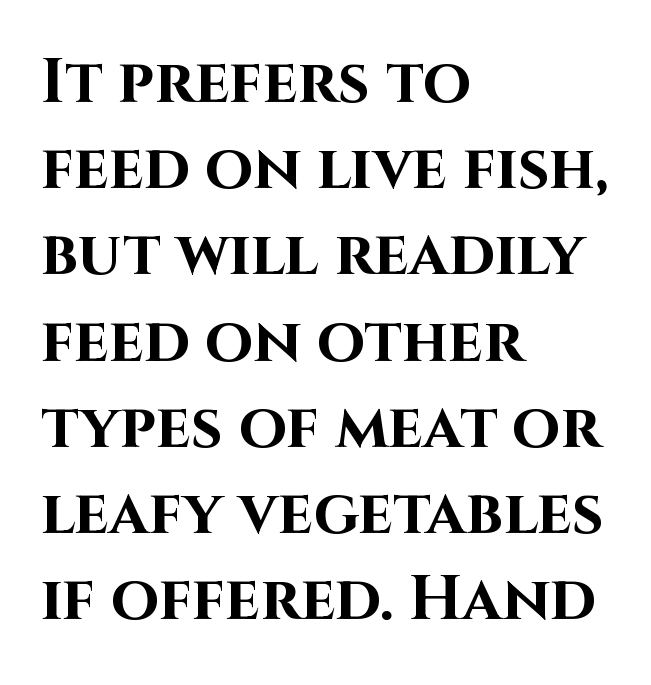
{"serif": "no", "italic": "no", "bold": "yes", "weight": "bold", "width": "normal", "stroke_contrast": "high", "x_height": "large", "monospaced": "no", "underline": "no", "align": "left", "line_spacing": "normal", "line_spacing_ratio": 1.39, "letter_spacing": "normal", "letter_spacing_em": 0.0, "glyph_px": 62}
